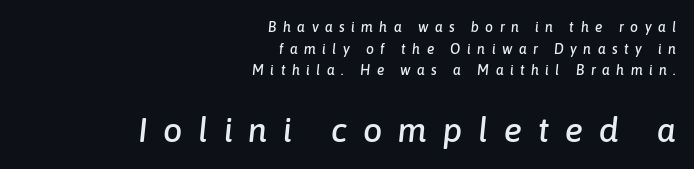
A typesetter would call this leading conventional body-copy spacing. A bare baseline throughout the passage. The text carries the slant typical of an italic or oblique font. This rendering widens character spacing well past its baseline value. Whoever set this made the second block the dominant, larger element.
